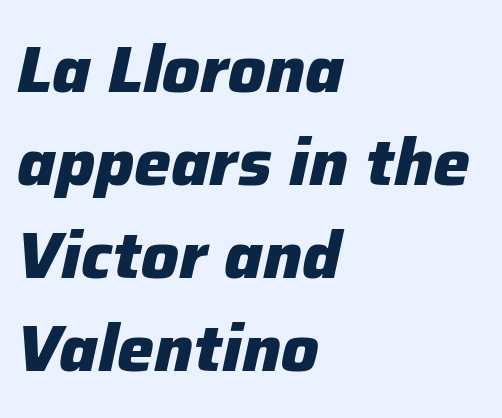
Q: Is the text bold? A: Yes.
Q: Is the text italic (slanted)? A: Yes, it leans right by about 12 degrees.
Q: Is the text underlined? A: No.
Q: How is the paragraph aligned? A: Left-aligned.
Q: Is the spacing between letters normal or unusually wide? A: Normal.
Q: Is the spacing between lines tight, normal or loose? A: Normal.
Q: Width (condensed, normal, or wide)? A: Normal.
Q: Stroke contrast? A: Low.
Q: x-height? A: Medium.
Q: Monospaced? A: No.
